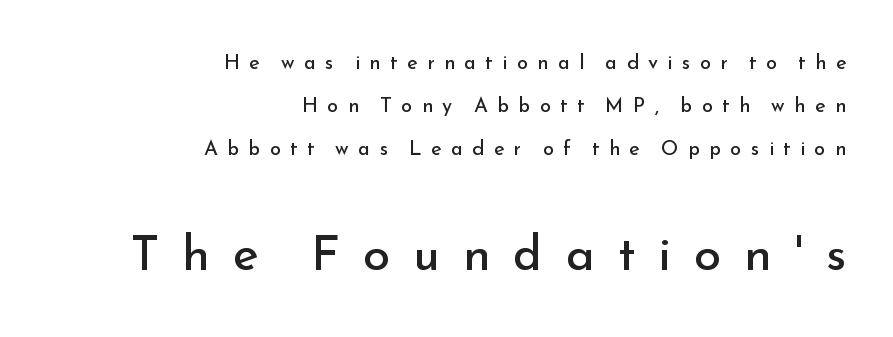
Line ends are locked; line starts wander. Bold? No — there's no thickening of the strokes. Type style note: lacks serifs. Note the varied advance widths — an 'i' is clearly narrower than an 'm'. If you drew a line through each stem, it would be perfectly vertical. The foot of each line stays bare and open.
